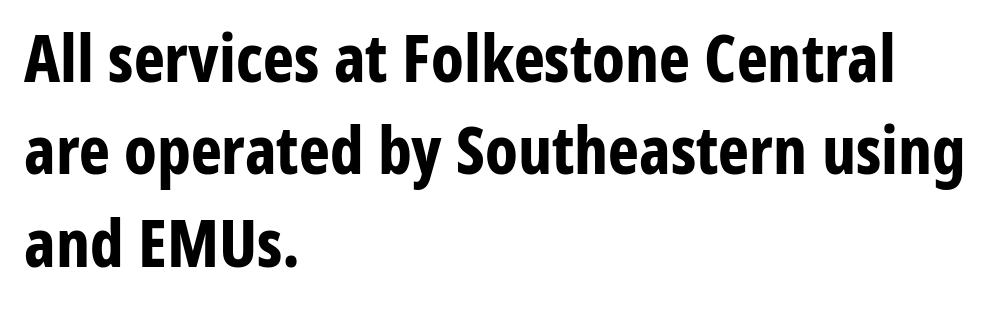
Each new line begins a customary step beneath the previous one. Between one letter and the next there's only the usual sliver of space. The face used here has the dense, thick strokes of a bold. Is the block centered? No — it sits flush against the left margin. Is this a fixed-width face? No — the glyphs have proportional, varying widths. The passage shown is not underscored anywhere.
